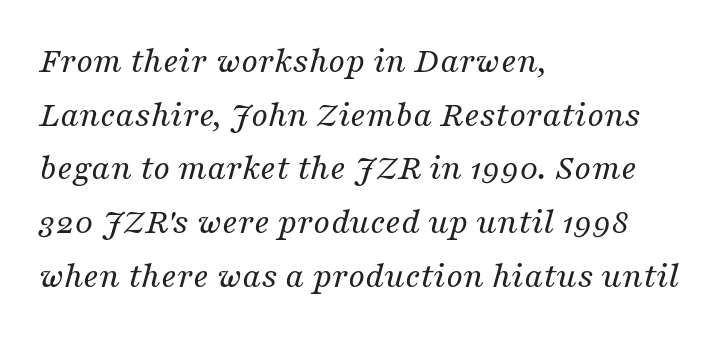
Q: Is the text bold? A: No.
Q: Is the text italic (slanted)? A: Yes, it leans right by about 16 degrees.
Q: Is the typeface a serif or a sans-serif typeface? A: Serif.
Q: Is the text underlined? A: No.
Q: How is the paragraph aligned? A: Left-aligned.
Q: Is the spacing between letters normal or unusually wide? A: Normal.
Q: Is the spacing between lines tight, normal or loose? A: Normal.
Q: Width (condensed, normal, or wide)? A: Normal.
Q: Stroke contrast? A: Medium.
Q: x-height? A: Medium.
Q: Monospaced? A: No.
